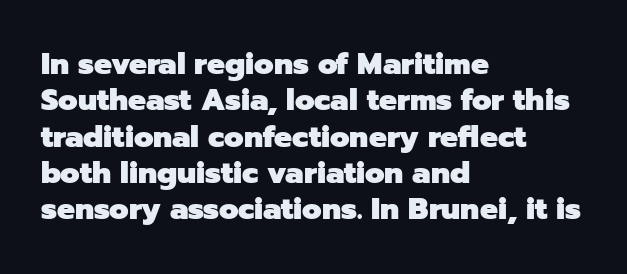
Strokes here are thick enough to call this a true bold. Nothing unusual about the tracking: characters are spaced as the font intends. Character widths vary here, with narrow letters taking less room than wide ones. The string is rendered with underlining switched off. Alignment: flush left.
